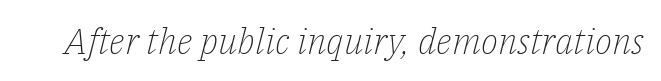
These lines are rendered in a variable-pitch font. How are the letters spaced? Ordinarily, with no added tracking. The text carries the slant typical of an italic or oblique font. Underlining? Definitely not there. Check where the strokes stop: tiny serifs finish them off. Ink coverage per letter is moderate at most.
